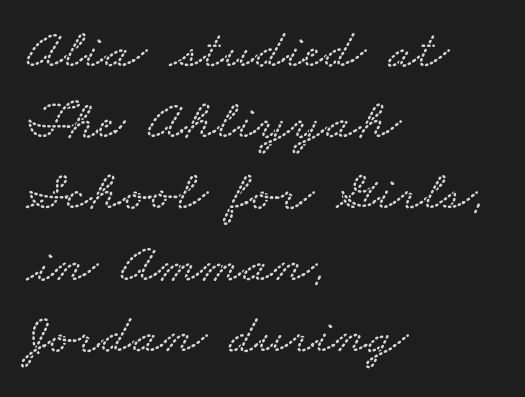
The face used here is proportionally spaced, like ordinary book or web type. Reading down the block, your eye returns to a fixed left position each line. The zone under the glyphs is completely vacant. The line-height multiplier appears to be the usual default. Words appear dense and cohesive because spacing is normal.
